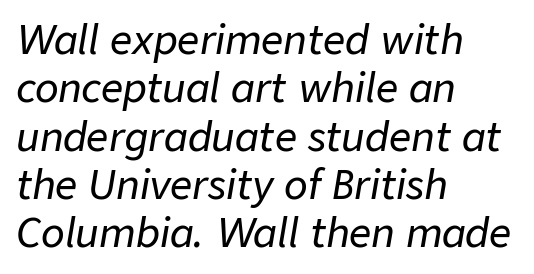
The image shows 39 px text type, italic (leaning right); set left-aligned, line spacing 1.24x, normal letter spacing, not underlined; low stroke contrast and a medium x-height.
